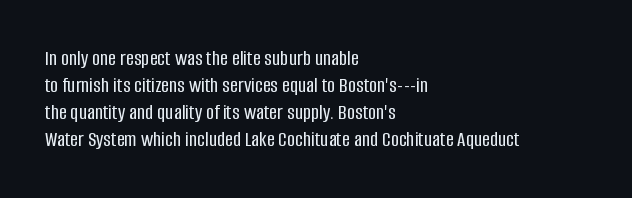
The image shows 22 px text type, upright; set left-aligned, line spacing 1.22x, normal letter spacing, not underlined.
